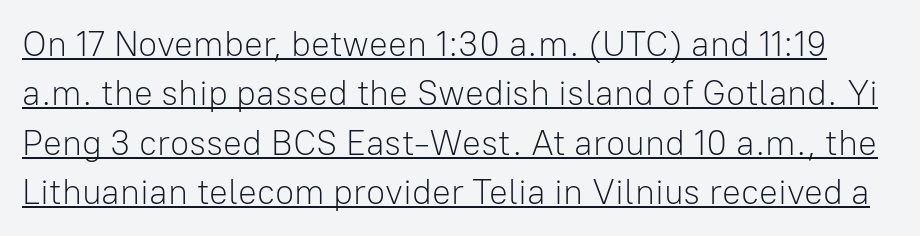
Q: Is the text bold? A: No.
Q: Is the text italic (slanted)? A: No, it is upright.
Q: Is the typeface a serif or a sans-serif typeface? A: Sans-serif.
Q: Is the text underlined? A: Yes.
Q: Is the spacing between letters normal or unusually wide? A: Normal.
Q: Is the spacing between lines tight, normal or loose? A: Normal.
Q: Width (condensed, normal, or wide)? A: Normal.
Q: Stroke contrast? A: Low.
Q: x-height? A: Medium.
Q: Monospaced? A: No.
